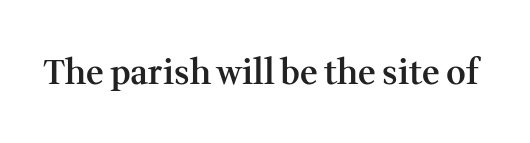
Words float on clear page, feet unadorned. Strokes here are thickened, but only to semibold level. A roman cut, with each character standing at attention. The line texture is even and compact thanks to regular tracking. You can tell from the footed stems that serif type was used. Each letter keeps its own natural width here, so spacing adapts to shape.
